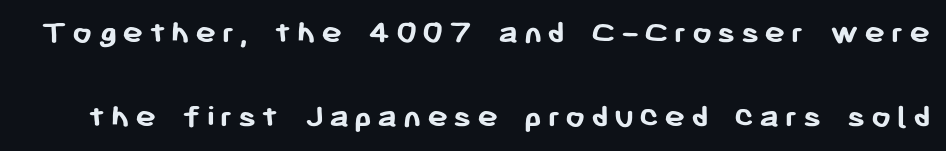
In terms of letterform style, serifs are entirely absent. On the weight axis this lands at bold, roughly 700. The space beneath each line is pristine and unruled. Upright lettering throughout. You could fit nearly another row in the gap between these rows. Do the characters align in a grid? No, the font is proportional.
